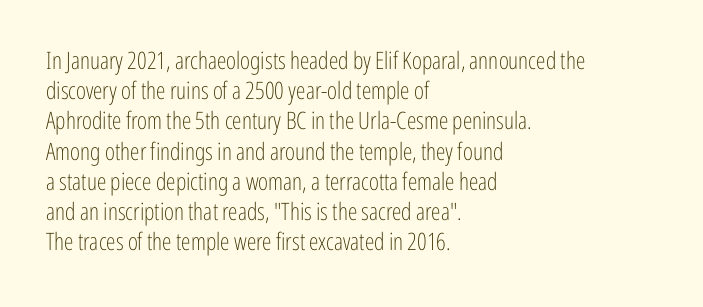
The image shows 24 px text type, upright; set left-aligned, normal line spacing (1.26x), normal letter spacing, not underlined.
